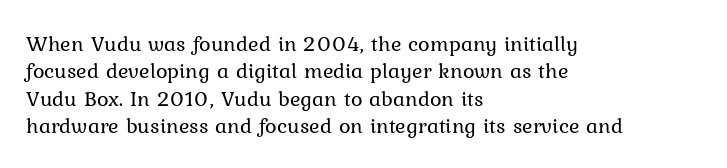
Rendered with straight, roman letterforms. Weight: not bold — regular or lighter. Words appear dense and cohesive because spacing is normal. Horizontal alignment here is leftward, the default for most running prose. A clean baseline with only descenders dipping below it.
